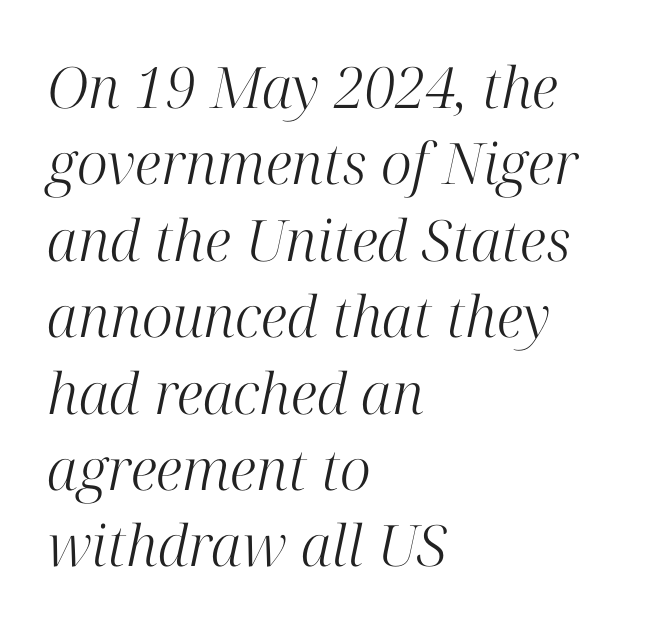
Q: Is the text bold? A: No.
Q: Is the text italic (slanted)? A: Yes, it leans right by about 12 degrees.
Q: Is the typeface a serif or a sans-serif typeface? A: Serif.
Q: Is the text underlined? A: No.
Q: How is the paragraph aligned? A: Left-aligned.
Q: Is the spacing between letters normal or unusually wide? A: Normal.
Q: Is the spacing between lines tight, normal or loose? A: Normal.
Q: Width (condensed, normal, or wide)? A: Normal.
Q: Stroke contrast? A: High.
Q: x-height? A: Medium.
Q: Monospaced? A: No.
